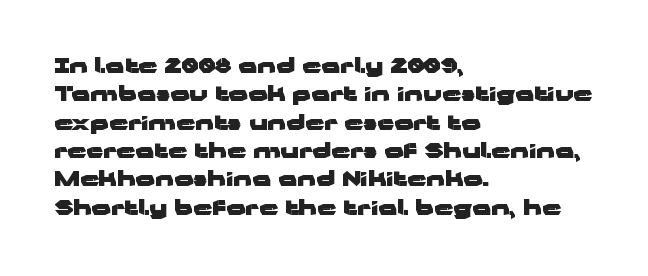
The image shows 21 px bold type, upright; set left-aligned, normal line spacing (1.35x), normal letter spacing, not underlined.
